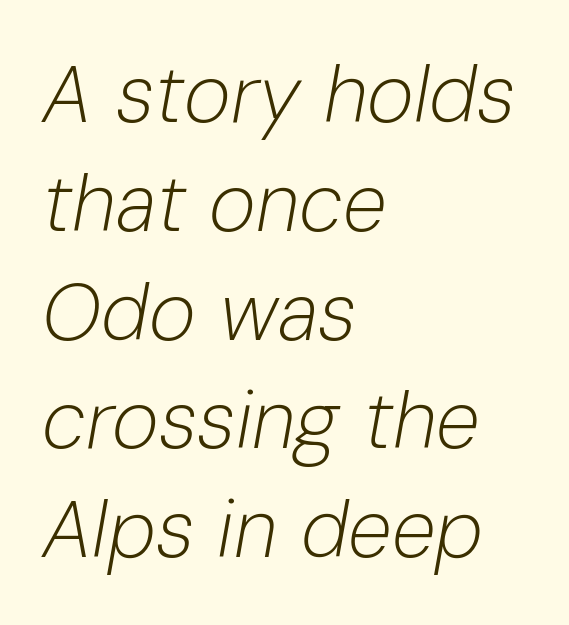
Line beginnings align vertically; line endings do not. The typography opts for an oblique posture over an upright one. Do the characters align in a grid? No, the font is proportional. Caption: standard tracking, unaltered. Think standard paragraph weight, or any step lighter than that.
